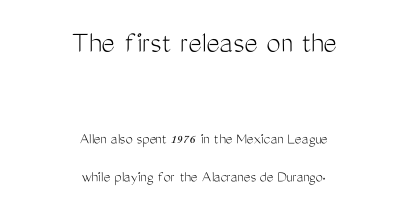
Q: Is the text bold? A: No.
Q: Is the text italic (slanted)? A: No, it is upright.
Q: Is the typeface a serif or a sans-serif typeface? A: Sans-serif.
Q: Is the text underlined? A: No.
Q: How is the paragraph aligned? A: Centered.
Q: Is the spacing between letters normal or unusually wide? A: Normal.
Q: Is the spacing between lines tight, normal or loose? A: Loose.
Q: Which block of text is set in a larger size, the first (top) or the second (bottom)? A: The first (top) one.
Q: Width (condensed, normal, or wide)? A: Condensed.
Q: Stroke contrast? A: Medium.
Q: x-height? A: Medium.
Q: Monospaced? A: No.
